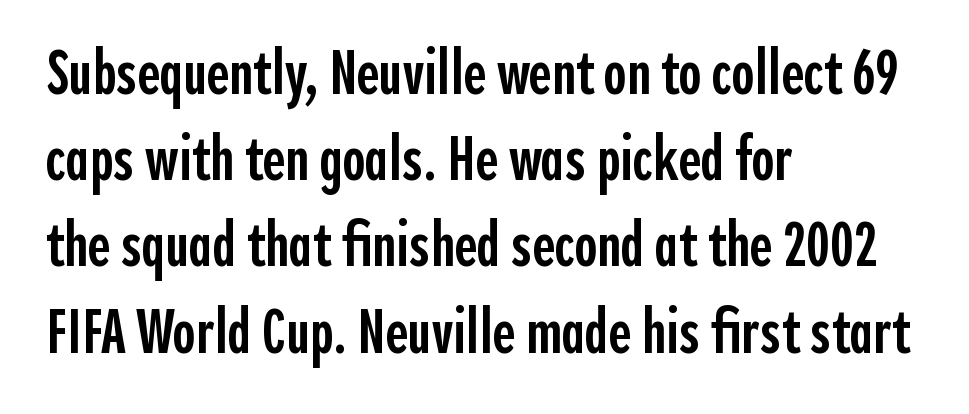
Any mark beneath the type? The region is blank. The type is set solid horizontally, with unmodified tracking. Does the type have serifs? No, each stem ends abruptly. Baseline-to-baseline distance is the conventional proportion of letter height.
